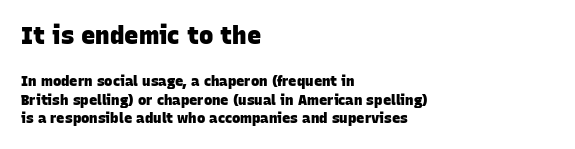
Q: Is the text bold? A: Yes.
Q: Is the text underlined? A: No.
Q: How is the paragraph aligned? A: Left-aligned.
Q: Is the spacing between letters normal or unusually wide? A: Normal.
Q: Is the spacing between lines tight, normal or loose? A: Normal.
Q: Which block of text is set in a larger size, the first (top) or the second (bottom)? A: The first (top) one.
